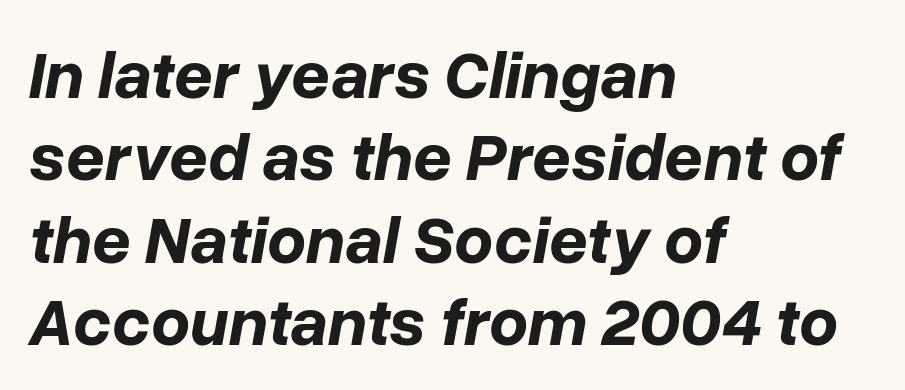
{"italic": "yes", "lean": "right", "slant_degrees": 10, "bold": "yes", "weight": "bold", "width": "normal", "stroke_contrast": "low", "x_height": "medium", "monospaced": "no", "underline": "no", "align": "left", "line_spacing_ratio": 1.21, "letter_spacing": "normal", "letter_spacing_em": 0.0, "glyph_px": 68}
